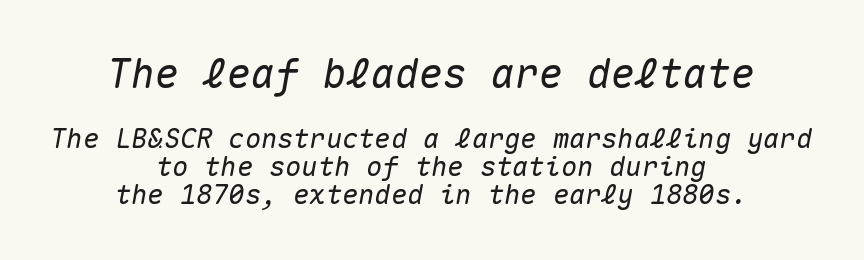
The face used here is rendered with its standard letterfit. The space beneath each line is pristine and unruled. This block would grow much taller if given ordinary leading; it's compressed now. Do the characters align in a grid? Yes, the font is monospaced. Centered paragraph, ragged on both sides. You get the large type first, then a drop to smaller type.
